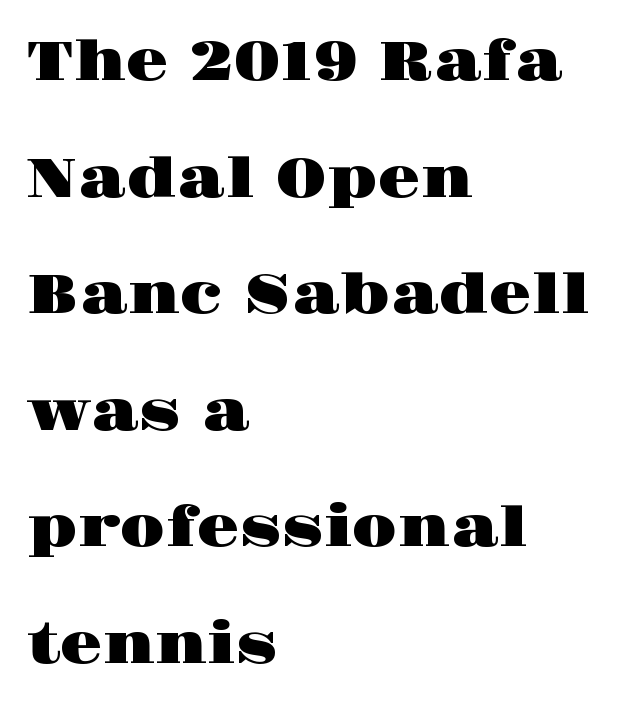
{"serif": "yes", "italic": "no", "width": "wide", "stroke_contrast": "high", "x_height": "large", "monospaced": "no", "underline": "no", "align": "left", "line_spacing": "loose", "line_spacing_ratio": 2.12, "letter_spacing": "normal", "letter_spacing_em": 0.0, "glyph_px": 55}
